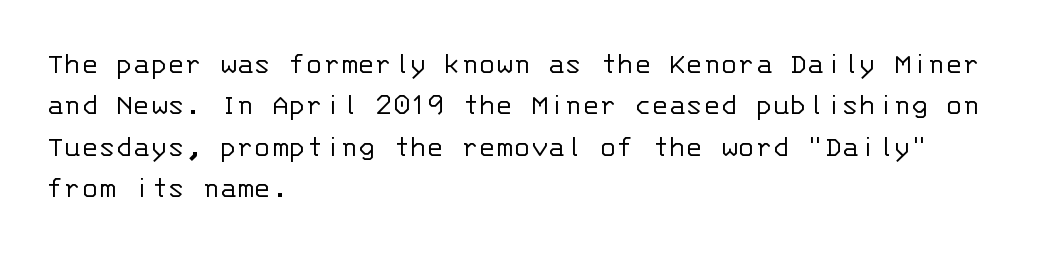
The image shows 32 px light sans-serif type, upright, monospaced; set left-aligned, normal line spacing (1.29x), normal letter spacing, not underlined; low stroke contrast and a large x-height.
